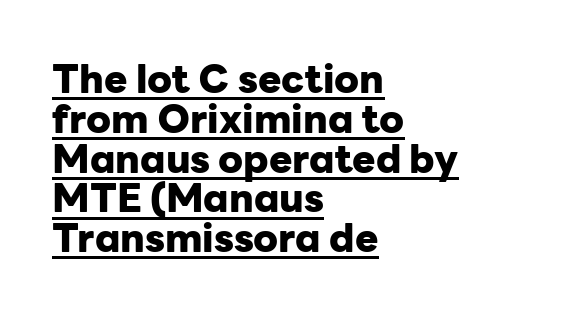
The image shows 39 px heavy sans-serif type, upright; set left-aligned, tight line spacing (1.02x), normal letter spacing, underlined; low stroke contrast and a medium x-height.
